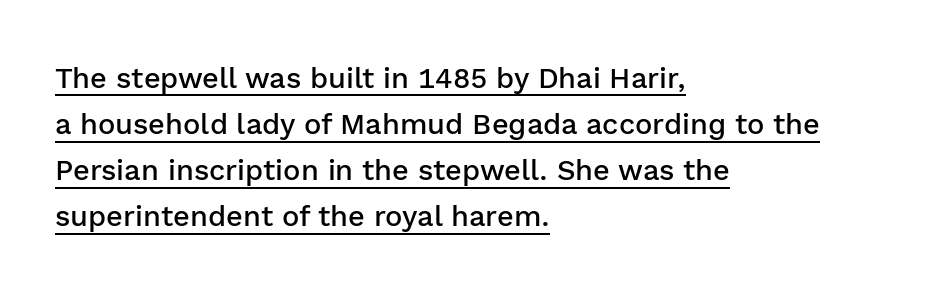
Q: Is the text bold? A: Semi-bold.
Q: Is the text italic (slanted)? A: No, it is upright.
Q: Is the typeface a serif or a sans-serif typeface? A: Sans-serif.
Q: Is the text underlined? A: Yes.
Q: How is the paragraph aligned? A: Left-aligned.
Q: Is the spacing between letters normal or unusually wide? A: Normal.
Q: Is the spacing between lines tight, normal or loose? A: Normal.
Q: Width (condensed, normal, or wide)? A: Normal.
Q: Stroke contrast? A: Low.
Q: x-height? A: Medium.
Q: Monospaced? A: No.
